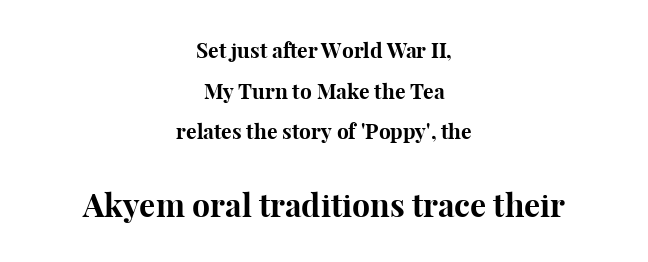
The image shows 32 px bold serif type, upright; set centered, loose line spacing (1.93x), normal letter spacing, not underlined; the second (bottom) block is 1.52x larger; high stroke contrast and a medium x-height.
